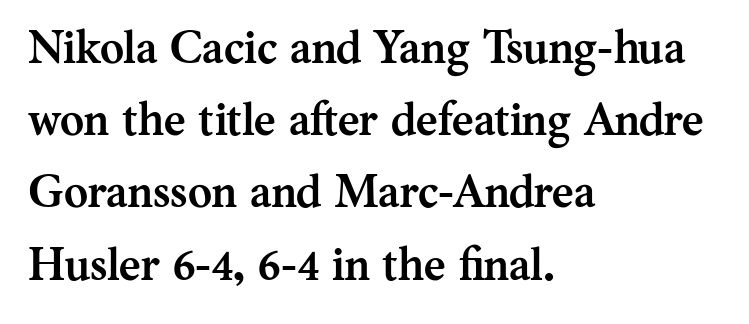
{"serif": "yes", "italic": "no", "bold": "yes", "weight": "semibold", "width": "normal", "stroke_contrast": "medium", "x_height": "medium", "monospaced": "no", "underline": "no", "align": "left", "line_spacing": "normal", "line_spacing_ratio": 1.57, "letter_spacing": "normal", "letter_spacing_em": 0.0, "glyph_px": 46}
